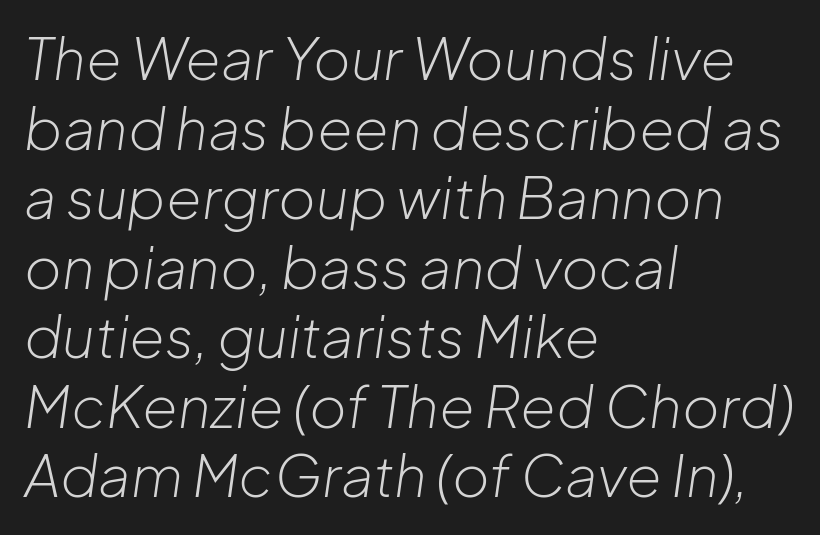
{"italic": "yes", "lean": "right", "slant_degrees": 8, "bold": "no", "weight": "light", "width": "normal", "stroke_contrast": "low", "x_height": "medium", "monospaced": "no", "underline": "no", "align": "left", "line_spacing_ratio": 1.22, "letter_spacing": "normal", "letter_spacing_em": 0.0, "glyph_px": 57}
